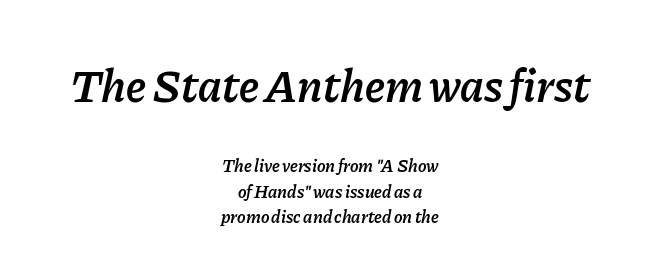
The image shows 46 px semibold type, italic (leaning right); set centered, normal line spacing (1.42x), normal letter spacing, not underlined; the first (top) block is 2.56x larger; low stroke contrast and a medium x-height.
